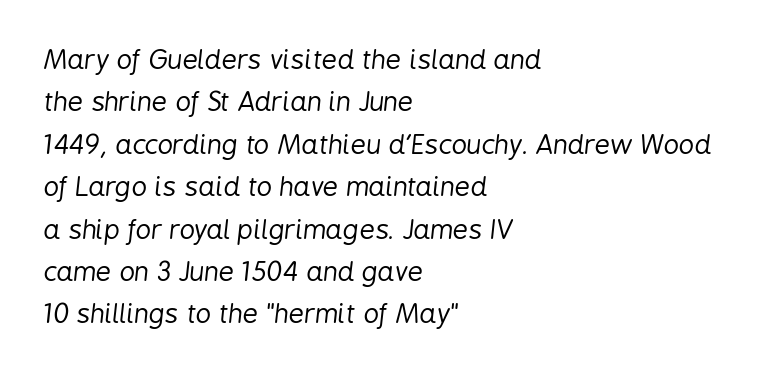
Q: Is the text bold? A: No.
Q: Is the text italic (slanted)? A: Yes, it leans right by about 6 degrees.
Q: Is the text underlined? A: No.
Q: How is the paragraph aligned? A: Left-aligned.
Q: Is the spacing between letters normal or unusually wide? A: Normal.
Q: Is the spacing between lines tight, normal or loose? A: Normal.
